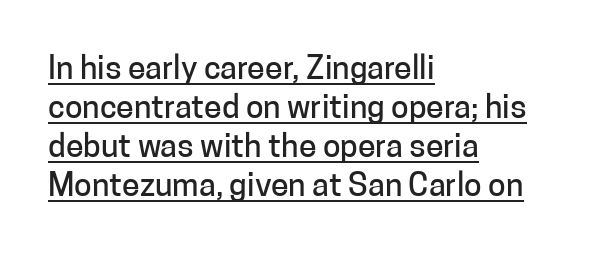
These lines keep a tight, regular rhythm from letter to letter. The letters advance in unequal steps, a hallmark of proportional type. The rendered words wear a rule along their underside. The rendering shows plain stroke endings on the letterforms — a sans-serif design. A student would call this left alignment; a typographer would say flush left, rag right. Is there any slant? The stems are plumb.
